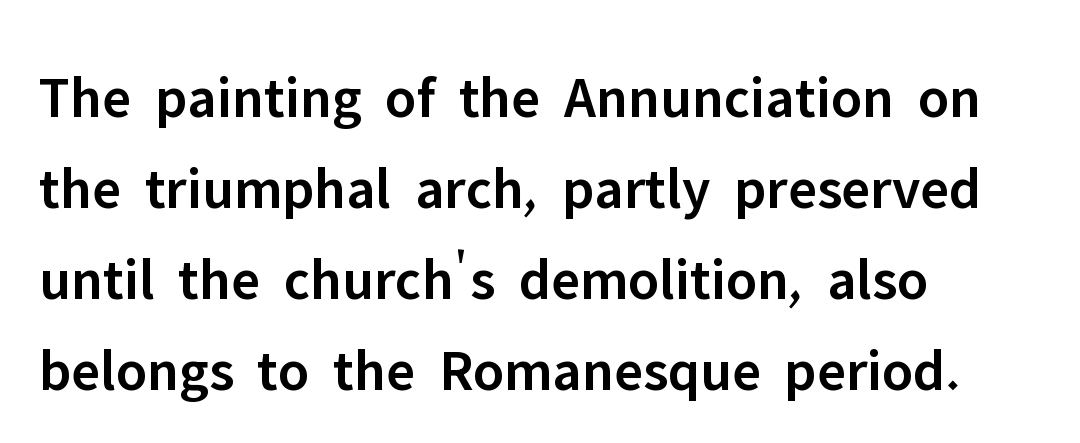
The image shows 59 px semibold sans-serif type, upright; set left-aligned, normal line spacing (1.54x), normal letter spacing, not underlined; low stroke contrast and a medium x-height.
